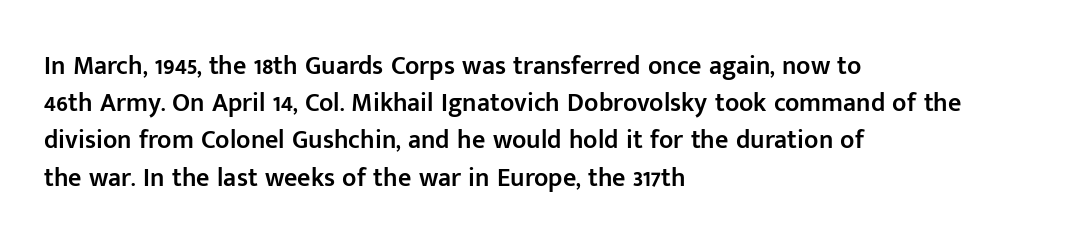
Q: Is the text bold? A: Semi-bold.
Q: Is the text italic (slanted)? A: No, it is upright.
Q: Is the text underlined? A: No.
Q: How is the paragraph aligned? A: Left-aligned.
Q: Is the spacing between letters normal or unusually wide? A: Normal.
Q: Is the spacing between lines tight, normal or loose? A: Normal.
